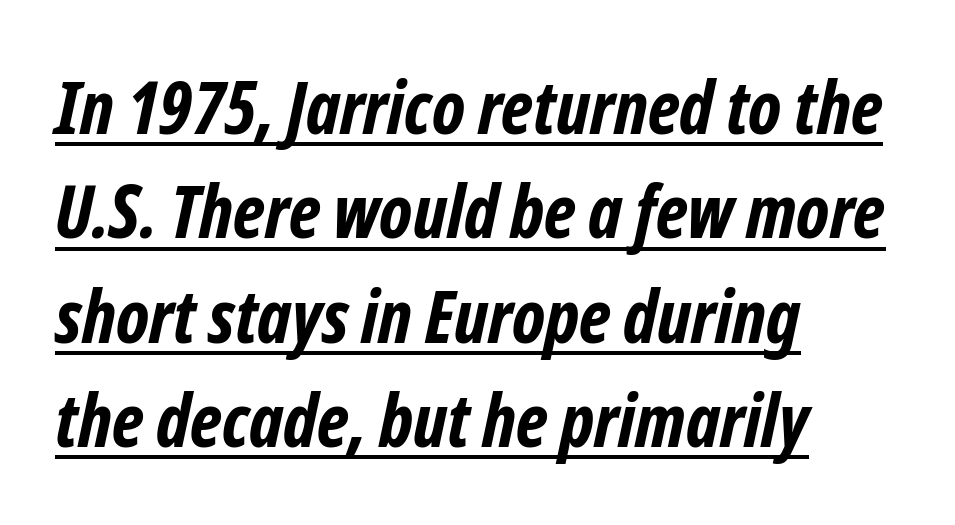
{"serif": "no", "bold": "yes", "weight": "bold", "width": "condensed", "stroke_contrast": "low", "x_height": "medium", "monospaced": "no", "underline": "yes", "align": "left", "line_spacing": "normal", "line_spacing_ratio": 1.43, "letter_spacing": "normal", "letter_spacing_em": 0.0, "glyph_px": 73}
